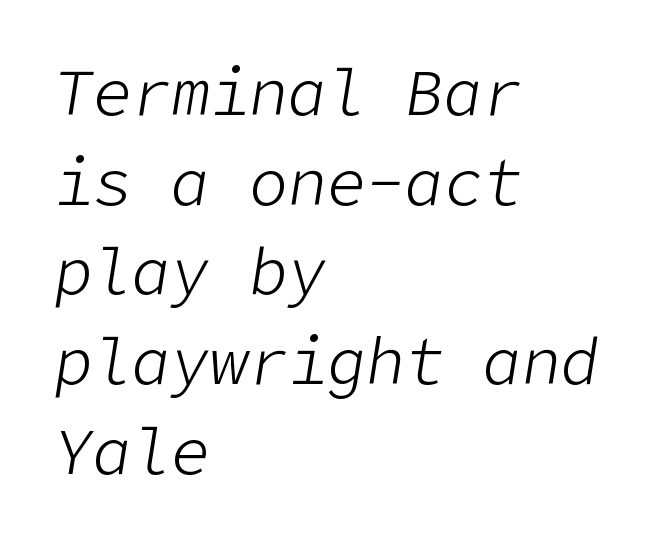
Q: Is the text bold? A: No.
Q: Is the text italic (slanted)? A: Yes, it leans right by about 9 degrees.
Q: Is the text underlined? A: No.
Q: How is the paragraph aligned? A: Left-aligned.
Q: Is the spacing between letters normal or unusually wide? A: Normal.
Q: Is the spacing between lines tight, normal or loose? A: Normal.
Q: Width (condensed, normal, or wide)? A: Normal.
Q: Stroke contrast? A: Low.
Q: x-height? A: Medium.
